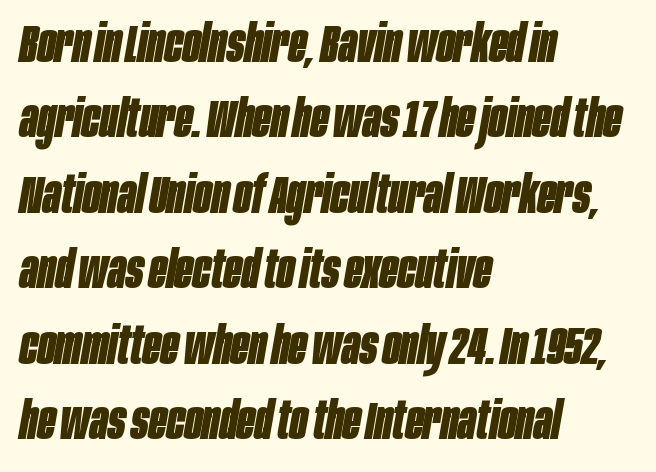
{"italic": "yes", "lean": "right", "slant_degrees": 10, "bold": "yes", "weight": "bold", "width": "condensed", "stroke_contrast": "low", "x_height": "large", "monospaced": "no", "underline": "no", "align": "left", "line_spacing": "normal", "line_spacing_ratio": 1.45, "letter_spacing": "normal", "letter_spacing_em": 0.0, "glyph_px": 52}
